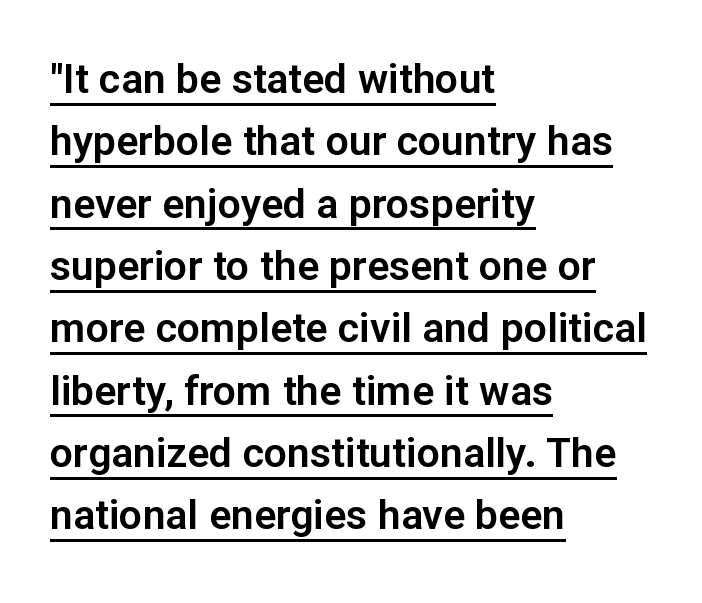
{"serif": "no", "italic": "no", "width": "normal", "stroke_contrast": "low", "x_height": "medium", "monospaced": "no", "underline": "yes", "align": "left", "line_spacing": "normal", "line_spacing_ratio": 1.52, "letter_spacing": "normal", "letter_spacing_em": 0.0, "glyph_px": 41}
